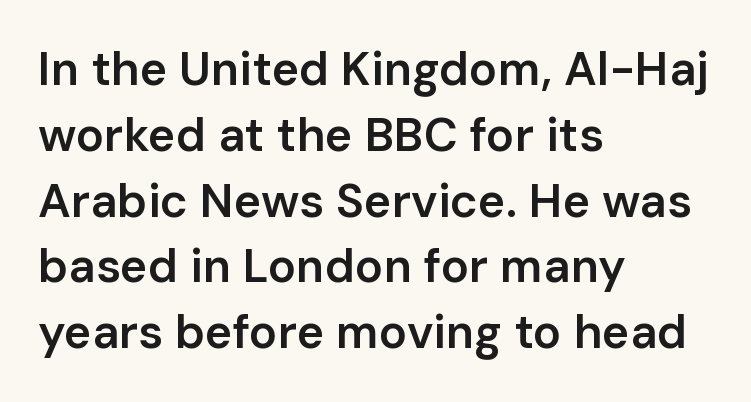
{"serif": "no", "italic": "no", "bold": "semi", "weight": "semibold", "width": "normal", "stroke_contrast": "low", "x_height": "medium", "monospaced": "no", "underline": "no", "align": "left", "line_spacing": "normal", "line_spacing_ratio": 1.4, "letter_spacing": "normal", "letter_spacing_em": 0.0, "glyph_px": 47}
